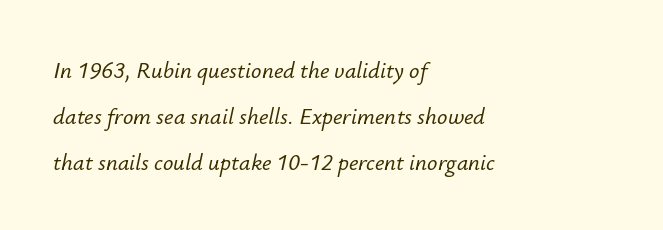
{"italic": "yes", "lean": "right", "slant_degrees": 12, "underline": "no", "align": "left", "line_spacing": "loose", "line_spacing_ratio": 1.99, "letter_spacing": "normal", "letter_spacing_em": 0.0, "glyph_px": 23}
